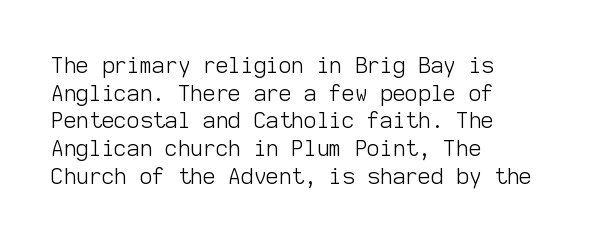
The image shows 22 px text type, upright; set left-aligned, normal line spacing (1.26x), normal letter spacing, not underlined.
